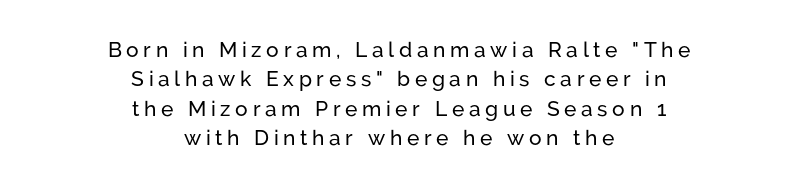
The image shows 21 px text type, upright; set centered, normal line spacing (1.4x), unusually wide letter spacing (+0.22 em), not underlined.
